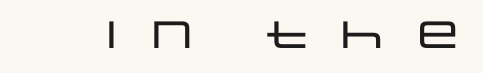
Loose tracking; the words dissolve into strings of separated letters. Words float on clear page, feet unadorned. Type style note: lacks serifs. Ascenders rise straight up at ninety degrees. A typesetter would call this proportional, since set widths differ per character.
